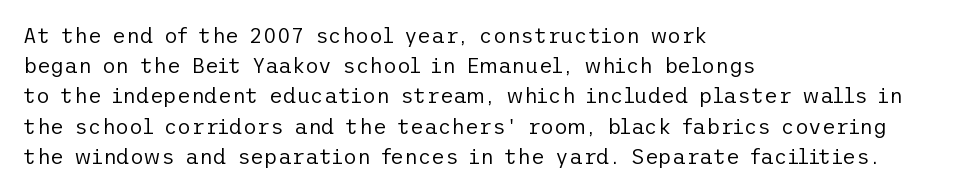
Regarding leading, the lines here are spaced in the standard way. Underline: absent. A classic flush-left, rag-right setting is used for this passage. Every character sits straight up, as roman type does.
